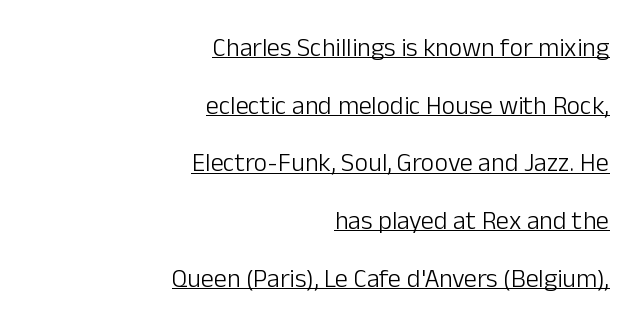
{"italic": "no", "bold": "no", "underline": "yes", "align": "right", "line_spacing": "loose", "line_spacing_ratio": 2.22, "letter_spacing": "normal", "letter_spacing_em": 0.0, "glyph_px": 26}
